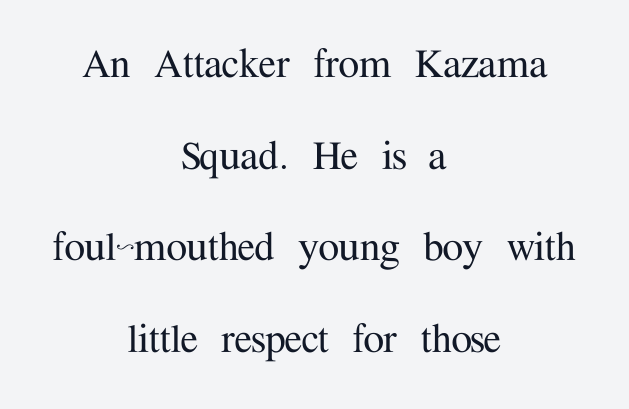
Q: Is the text italic (slanted)? A: No, it is upright.
Q: Is the typeface a serif or a sans-serif typeface? A: Serif.
Q: Is the text underlined? A: No.
Q: How is the paragraph aligned? A: Centered.
Q: Is the spacing between letters normal or unusually wide? A: Normal.
Q: Is the spacing between lines tight, normal or loose? A: Loose.
Q: Width (condensed, normal, or wide)? A: Normal.
Q: Stroke contrast? A: Medium.
Q: x-height? A: Medium.
Q: Monospaced? A: No.
